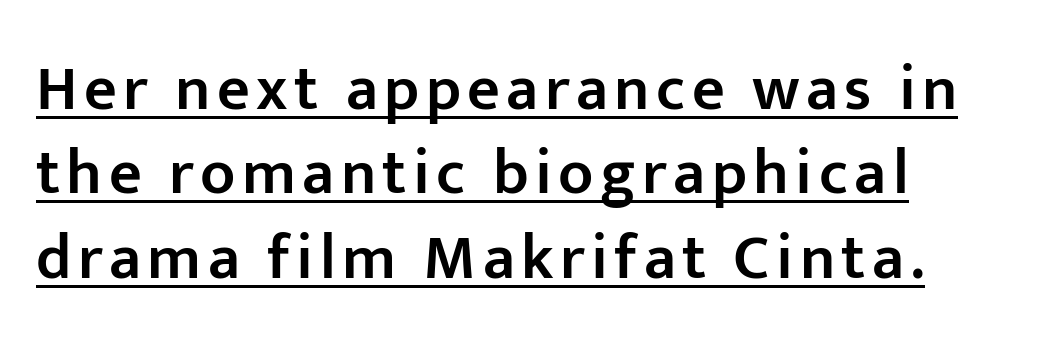
Q: Is the text bold? A: Semi-bold.
Q: Is the text italic (slanted)? A: No, it is upright.
Q: Is the typeface a serif or a sans-serif typeface? A: Sans-serif.
Q: Is the text underlined? A: Yes.
Q: How is the paragraph aligned? A: Left-aligned.
Q: Is the spacing between lines tight, normal or loose? A: Normal.
Q: Width (condensed, normal, or wide)? A: Normal.
Q: Stroke contrast? A: Low.
Q: x-height? A: Medium.
Q: Monospaced? A: No.
